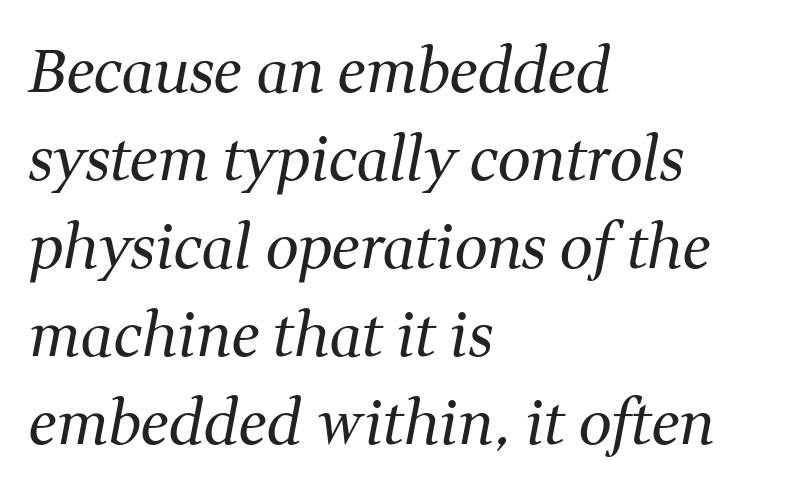
The image shows 59 px regular-weight serif type, italic (leaning right); set left-aligned, normal line spacing (1.49x), normal letter spacing, not underlined; medium stroke contrast and a medium x-height.
